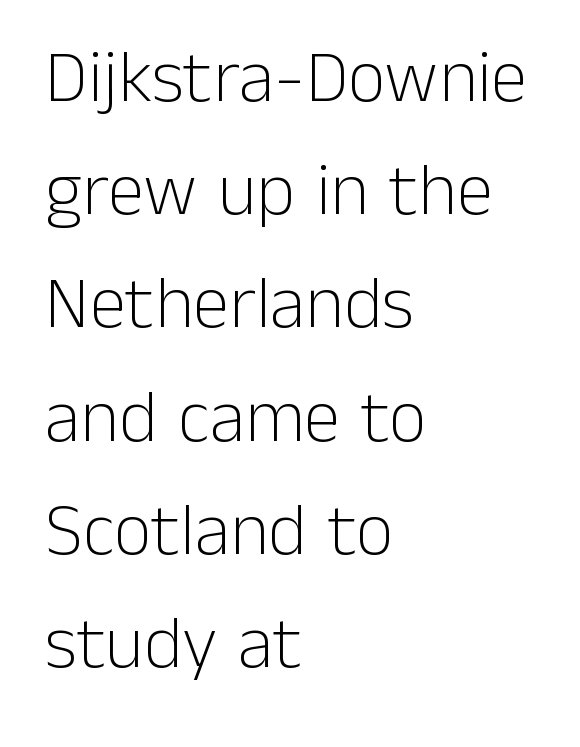
The lines are quadded left. Do the letters lean? They stand straight. Weight: in the light-to-regular range. Spacing verdict: proportional, widths tailored to each character.
